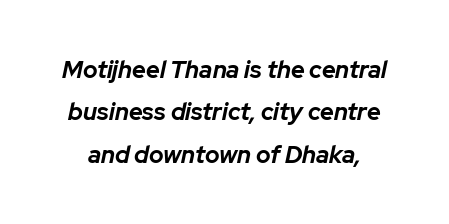
Q: Is the text bold? A: Yes.
Q: Is the text italic (slanted)? A: Yes, it leans right by about 12 degrees.
Q: Is the text underlined? A: No.
Q: Is the spacing between letters normal or unusually wide? A: Normal.
